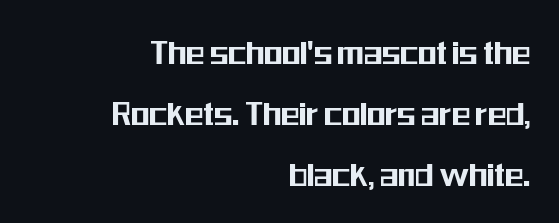
Q: Is the text italic (slanted)? A: No, it is upright.
Q: Is the typeface a serif or a sans-serif typeface? A: Sans-serif.
Q: Is the text underlined? A: No.
Q: How is the paragraph aligned? A: Right-aligned.
Q: Is the spacing between letters normal or unusually wide? A: Normal.
Q: Is the spacing between lines tight, normal or loose? A: Normal.
Q: Width (condensed, normal, or wide)? A: Condensed.
Q: Stroke contrast? A: Medium.
Q: x-height? A: Medium.
Q: Monospaced? A: No.
